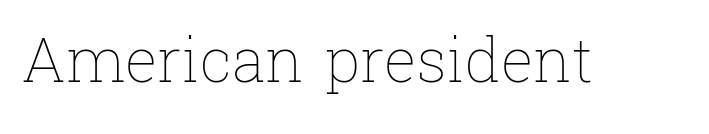
The image shows 61 px thin type, upright; set normal letter spacing, not underlined; low stroke contrast and a medium x-height.
